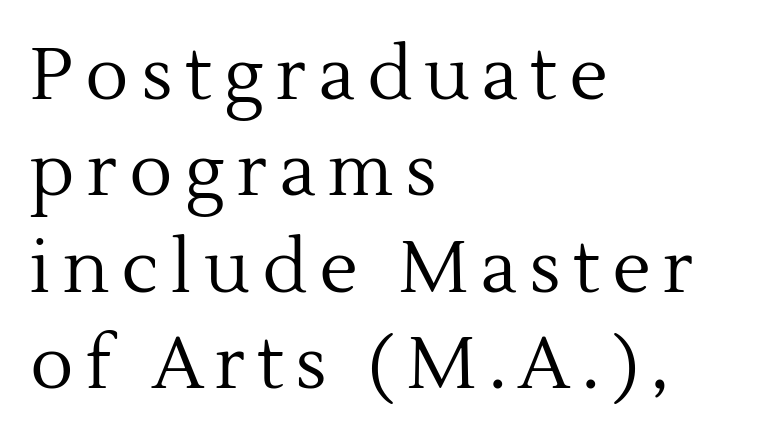
The image shows 72 px regular-weight serif type, upright; set left-aligned, normal line spacing (1.34x), not underlined; a medium x-height.
